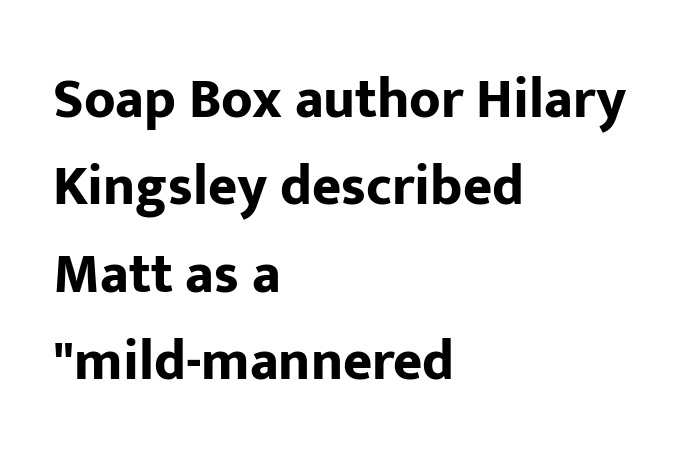
{"serif": "no", "italic": "no", "bold": "yes", "weight": "bold", "width": "normal", "stroke_contrast": "low", "x_height": "medium", "monospaced": "no", "underline": "no", "align": "left", "line_spacing": "normal", "line_spacing_ratio": 1.56, "letter_spacing": "normal", "letter_spacing_em": 0.0, "glyph_px": 56}
